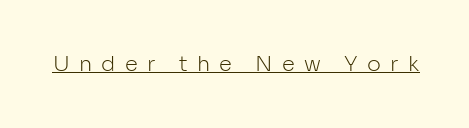
Quick note: not italic, upright. The lettering is marked with a stroke running underneath it. Letters have the restrained weight of plain body copy at most. Short note: letters widely spaced.
